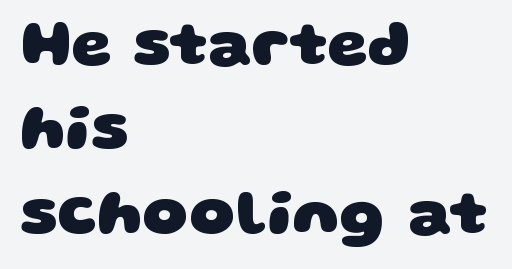
The image shows 64 px heavy, wide sans-serif type; set left-aligned, normal line spacing (1.32x), normal letter spacing, not underlined; low stroke contrast and a large x-height.
